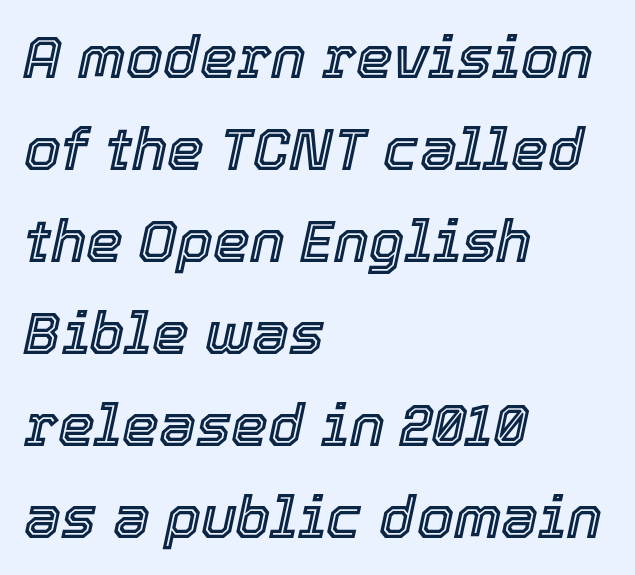
The image shows 59 px text type, italic (leaning right); set left-aligned, normal line spacing (1.56x), normal letter spacing, not underlined; a medium x-height.
